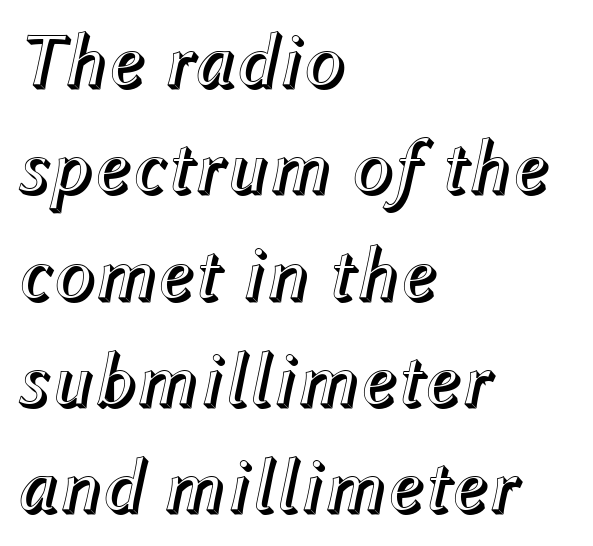
The image shows 77 px text type, italic (leaning right); set left-aligned, normal line spacing (1.38x), normal letter spacing, not underlined; a medium x-height.
